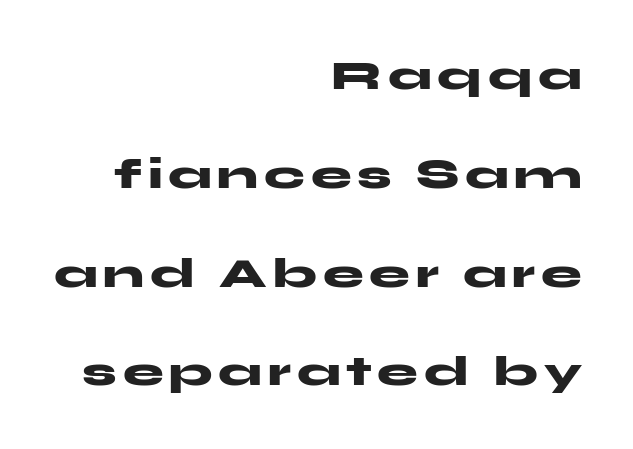
Q: Is the text bold? A: Yes.
Q: Is the text italic (slanted)? A: No, it is upright.
Q: Is the typeface a serif or a sans-serif typeface? A: Sans-serif.
Q: Is the text underlined? A: No.
Q: How is the paragraph aligned? A: Right-aligned.
Q: Is the spacing between lines tight, normal or loose? A: Loose.
Q: Width (condensed, normal, or wide)? A: Wide.
Q: Stroke contrast? A: Medium.
Q: x-height? A: Medium.
Q: Monospaced? A: No.
